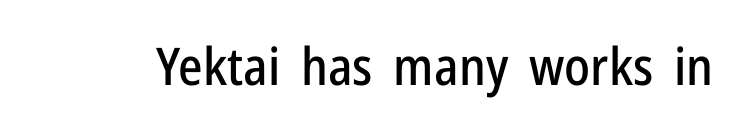
{"serif": "no", "italic": "no", "width": "condensed", "stroke_contrast": "low", "x_height": "medium", "monospaced": "no", "underline": "no", "letter_spacing": "normal", "letter_spacing_em": 0.0, "glyph_px": 52}
